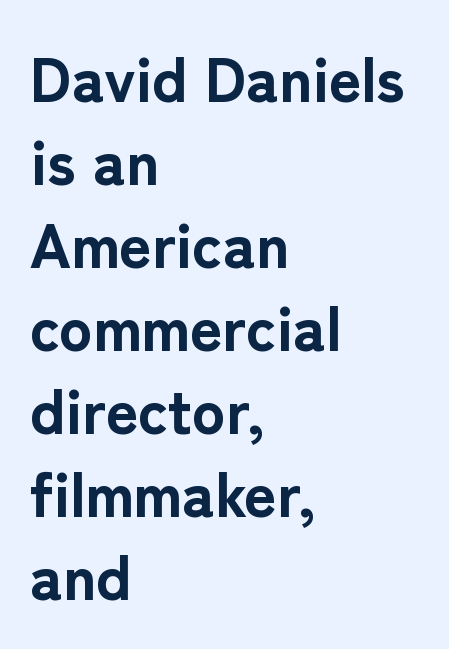
Is this a fixed-width face? No — the glyphs have proportional, varying widths. Nobody touched the tracking dial on this one. This rendering uses left alignment, leaving the right contour irregular. The letters stand upright; this is a roman face. Students, observe: this is what conventionally led text looks like. The typeface chosen for these lines omits serifs.
